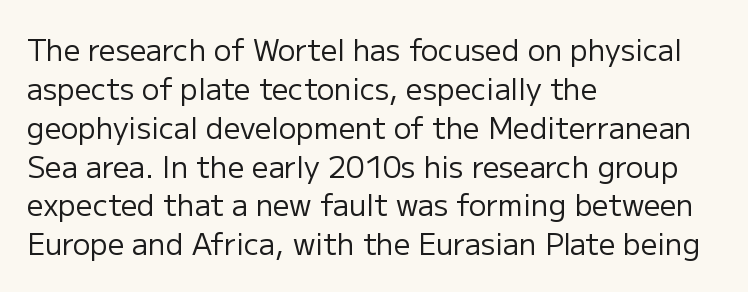
The image shows 29 px regular-weight sans-serif type, upright; set left-aligned, normal line spacing (1.34x), normal letter spacing, not underlined; low stroke contrast and a medium x-height.
